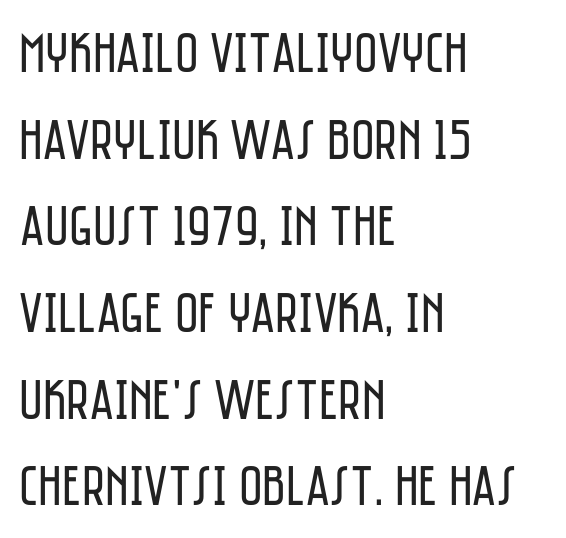
{"serif": "no", "italic": "no", "bold": "no", "weight": "regular", "width": "condensed", "stroke_contrast": "low", "x_height": "large", "monospaced": "no", "underline": "no", "align": "left", "line_spacing": "normal", "line_spacing_ratio": 1.52, "letter_spacing": "normal", "letter_spacing_em": 0.0, "glyph_px": 57}
